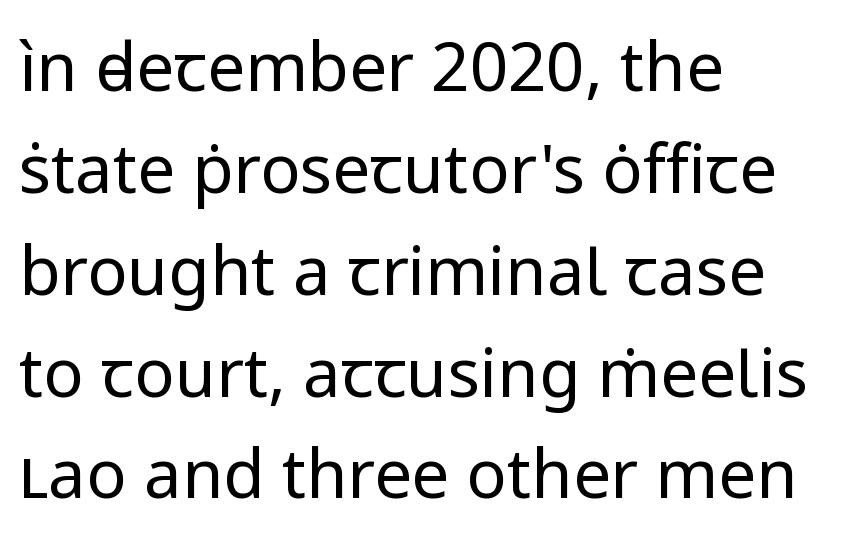
Q: Is the text bold? A: No.
Q: Is the text italic (slanted)? A: No, it is upright.
Q: Is the typeface a serif or a sans-serif typeface? A: Sans-serif.
Q: Is the text underlined? A: No.
Q: How is the paragraph aligned? A: Left-aligned.
Q: Is the spacing between letters normal or unusually wide? A: Normal.
Q: Is the spacing between lines tight, normal or loose? A: Normal.
Q: Width (condensed, normal, or wide)? A: Normal.
Q: Stroke contrast? A: Low.
Q: x-height? A: Medium.
Q: Monospaced? A: No.
